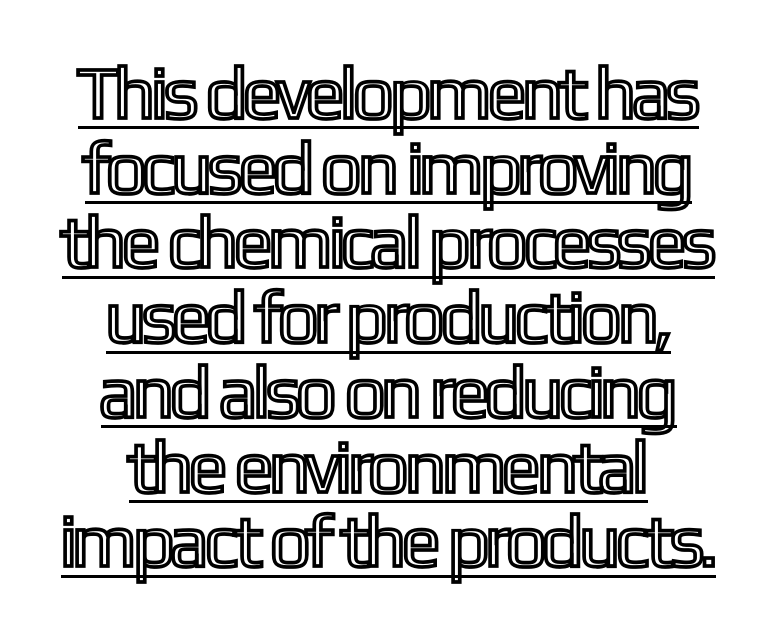
{"italic": "no", "width": "condensed", "x_height": "medium", "monospaced": "no", "underline": "yes", "align": "center", "line_spacing": "tight", "line_spacing_ratio": 1.01, "letter_spacing": "normal", "letter_spacing_em": 0.0, "glyph_px": 74}
